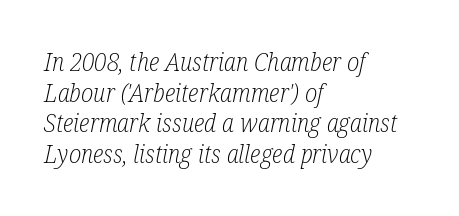
{"italic": "yes", "lean": "right", "slant_degrees": 12, "bold": "no", "underline": "no", "align": "left", "line_spacing_ratio": 1.23, "letter_spacing": "normal", "letter_spacing_em": 0.0, "glyph_px": 25}
